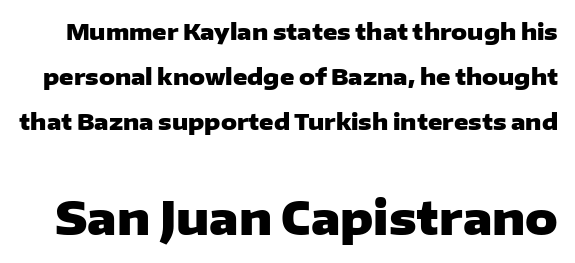
Descenders hang freely into open space. A full-strength bold gives these letters their thick strokes. This sample uses plain, unmodified letter spacing. Compared with typical paragraphs, the rows here are farther apart. Every character sits straight up, as roman type does.
